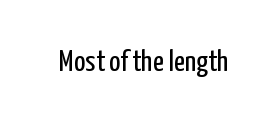
{"serif": "no", "italic": "no", "bold": "no", "weight": "regular", "width": "condensed", "stroke_contrast": "low", "x_height": "medium", "monospaced": "no", "underline": "no", "letter_spacing": "normal", "letter_spacing_em": 0.0, "glyph_px": 30}
